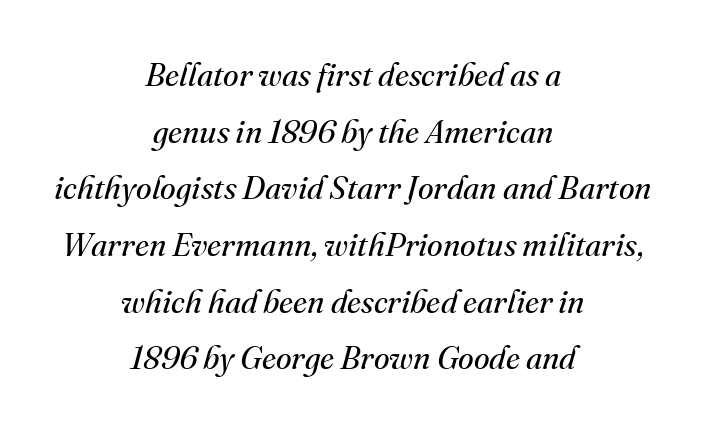
{"serif": "yes", "italic": "yes", "lean": "right", "slant_degrees": 16, "bold": "no", "weight": "regular", "width": "normal", "stroke_contrast": "medium", "x_height": "small", "monospaced": "no", "underline": "no", "align": "center", "line_spacing_ratio": 1.77, "letter_spacing": "normal", "letter_spacing_em": 0.0, "glyph_px": 32}
